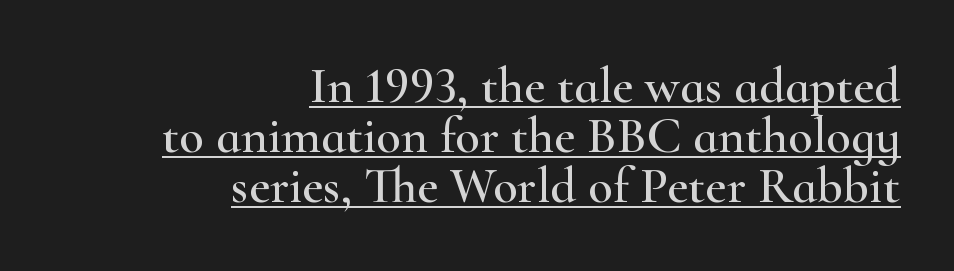
Notice how descenders almost collide with the ascenders below — that's tight leading. This rendering uses right alignment, leaving the left contour irregular. Style check: upright. Typographically, this falls in the serif category. The typesetter has applied underlining to the passage shown.
